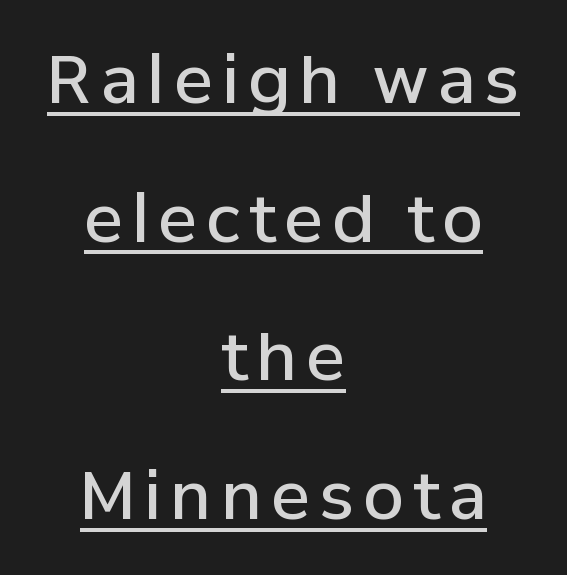
Quick note: underline on. These words are printed semibold, heavier than regular yet not bold. Serifs: no, the terminals of the letterforms are clean. Unlike italic type, these characters show no tilt at all. The passage shown is typed in a proportional face where columns would drift.
